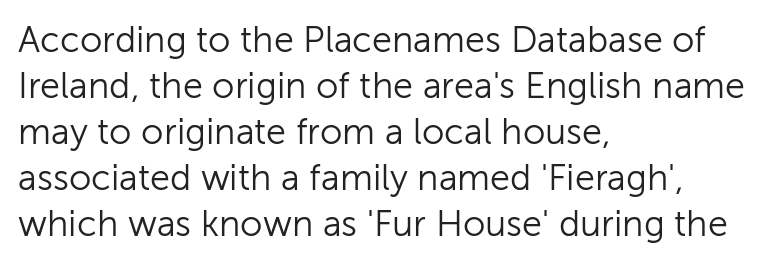
No word sits above an underline. Is there much room between lines? A standard amount, neither cramped nor airy. There is no visible air inserted between adjacent glyphs. Each letter's strokes conclude bluntly, with no projecting serifs. The setting favours the left margin, as ordinary paragraphs usually do. These lines were composed using upright roman letters.
